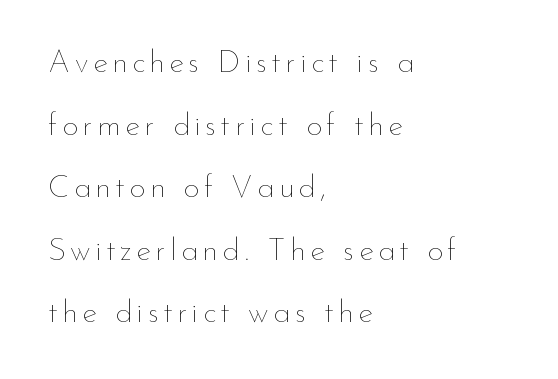
{"italic": "no", "bold": "no", "weight": "thin", "width": "normal", "stroke_contrast": "low", "x_height": "small", "monospaced": "no", "underline": "no", "align": "left", "line_spacing": "loose", "line_spacing_ratio": 2.02, "glyph_px": 31}
